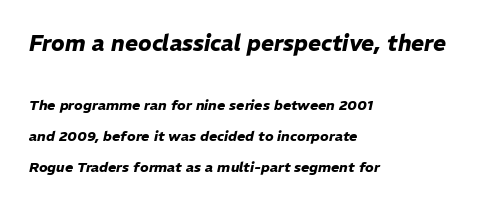
Q: Is the text bold? A: Yes.
Q: Is the text italic (slanted)? A: Yes, it leans right by about 11 degrees.
Q: Is the text underlined? A: No.
Q: How is the paragraph aligned? A: Left-aligned.
Q: Is the spacing between letters normal or unusually wide? A: Normal.
Q: Is the spacing between lines tight, normal or loose? A: Loose.
Q: Which block of text is set in a larger size, the first (top) or the second (bottom)? A: The first (top) one.
